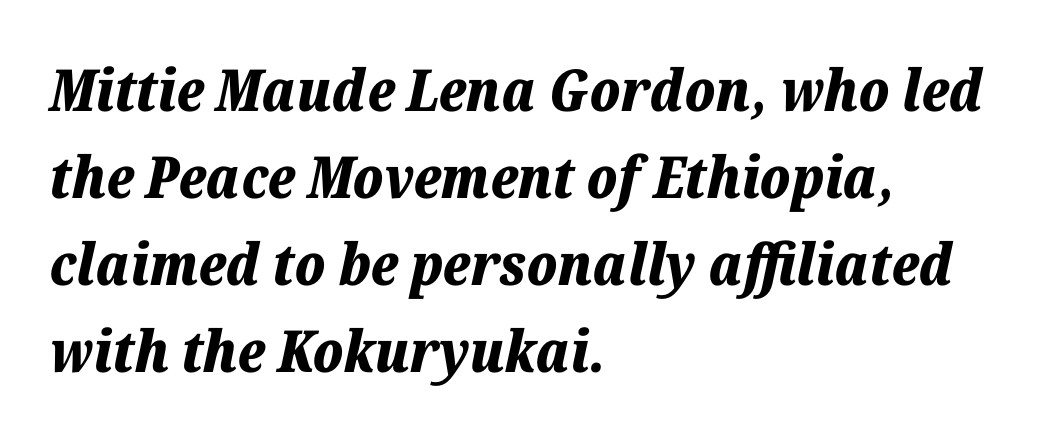
{"italic": "yes", "lean": "right", "slant_degrees": 12, "bold": "yes", "weight": "bold", "width": "normal", "stroke_contrast": "low", "x_height": "medium", "monospaced": "no", "underline": "no", "align": "left", "line_spacing": "normal", "line_spacing_ratio": 1.5, "letter_spacing": "normal", "letter_spacing_em": 0.0, "glyph_px": 58}
